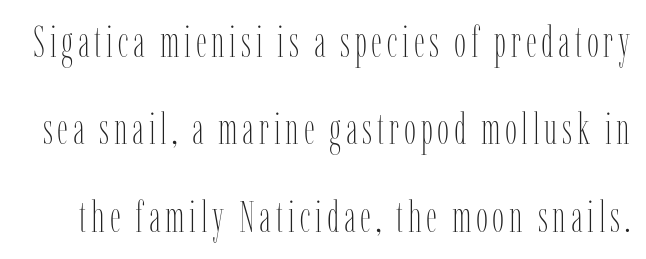
The image shows 43 px thin, condensed type, upright; set loose line spacing (2.03x), not underlined; low stroke contrast and a medium x-height.
